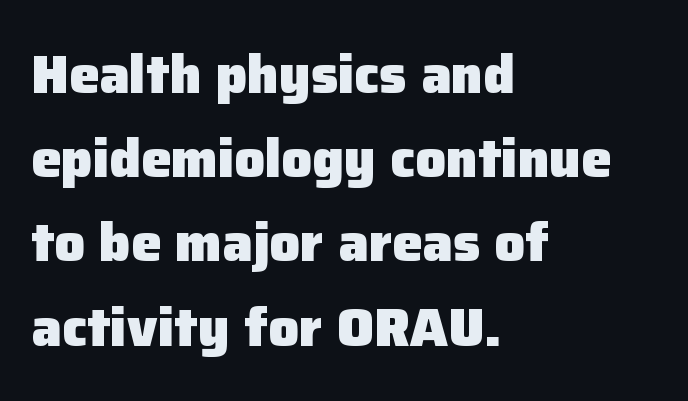
Q: Is the text bold? A: Yes.
Q: Is the text italic (slanted)? A: No, it is upright.
Q: Is the typeface a serif or a sans-serif typeface? A: Sans-serif.
Q: Is the text underlined? A: No.
Q: How is the paragraph aligned? A: Left-aligned.
Q: Is the spacing between letters normal or unusually wide? A: Normal.
Q: Is the spacing between lines tight, normal or loose? A: Normal.
Q: Width (condensed, normal, or wide)? A: Normal.
Q: Stroke contrast? A: Low.
Q: x-height? A: Medium.
Q: Monospaced? A: No.
